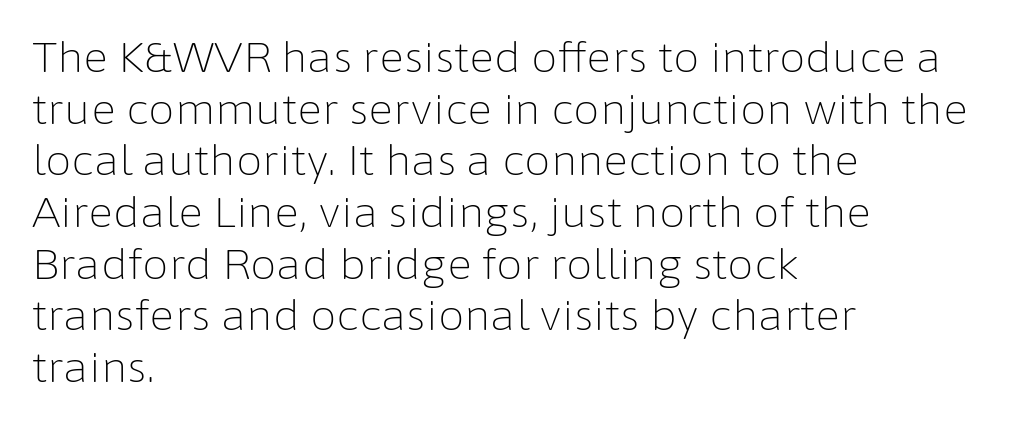
The image shows 42 px light sans-serif type, upright; set left-aligned, line spacing 1.23x, normal letter spacing, not underlined; low stroke contrast and a medium x-height.
